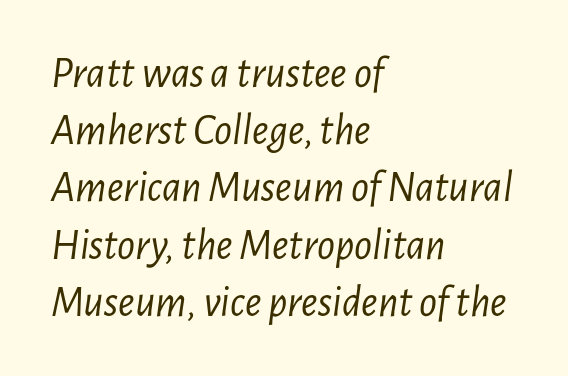
{"italic": "yes", "lean": "right", "slant_degrees": 7, "bold": "no", "weight": "light", "width": "condensed", "stroke_contrast": "low", "x_height": "medium", "monospaced": "no", "underline": "no", "align": "left", "line_spacing": "normal", "line_spacing_ratio": 1.3, "letter_spacing": "normal", "letter_spacing_em": 0.0, "glyph_px": 44}
